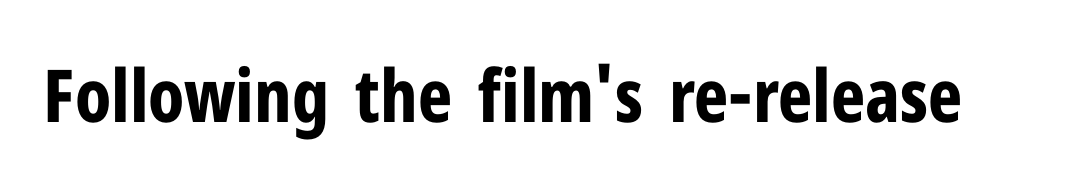
{"serif": "no", "italic": "no", "bold": "yes", "weight": "bold", "width": "condensed", "stroke_contrast": "low", "x_height": "medium", "monospaced": "no", "underline": "no", "letter_spacing": "normal", "letter_spacing_em": 0.0, "glyph_px": 73}
